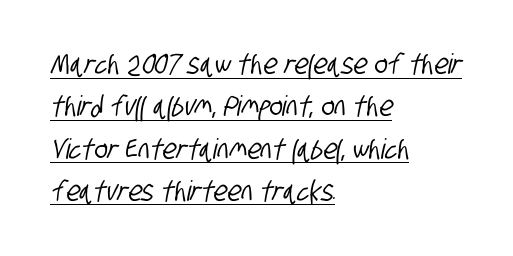
{"serif": "no", "width": "condensed", "stroke_contrast": "low", "x_height": "large", "monospaced": "no", "underline": "yes", "align": "left", "line_spacing": "normal", "line_spacing_ratio": 1.51, "letter_spacing": "normal", "letter_spacing_em": 0.0, "glyph_px": 28}
